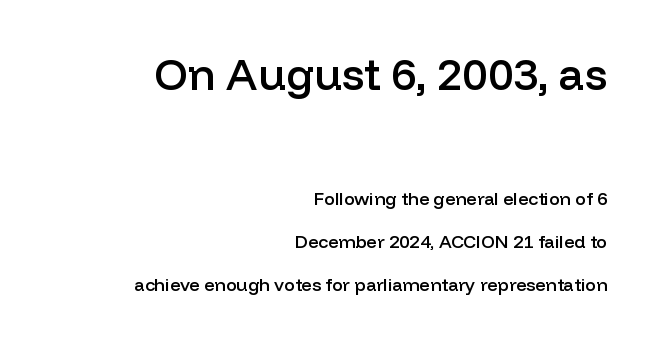
Summary of vertical rhythm: relaxed, with wide interline spacing. Do the characters align in a grid? No, the font is proportional. When letters stand straight like this, we call the style roman or upright. The more generous point size was reserved for the upper chunk.
